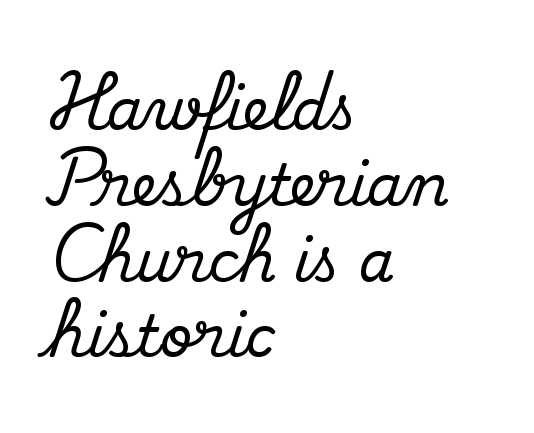
{"serif": "yes", "width": "normal", "stroke_contrast": "medium", "x_height": "small", "monospaced": "no", "underline": "no", "align": "left", "line_spacing": "normal", "line_spacing_ratio": 1.33, "letter_spacing": "normal", "letter_spacing_em": 0.0, "glyph_px": 57}
